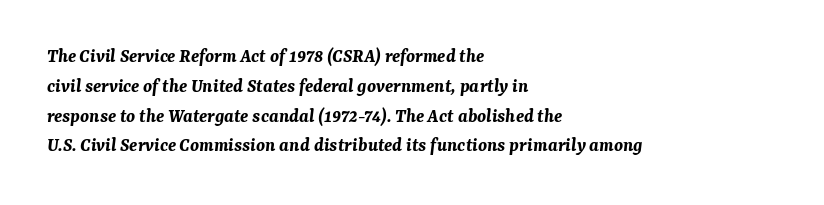
Q: Is the text bold? A: Yes.
Q: Is the text italic (slanted)? A: Yes, it leans right by about 7 degrees.
Q: Is the text underlined? A: No.
Q: How is the paragraph aligned? A: Left-aligned.
Q: Is the spacing between letters normal or unusually wide? A: Normal.
Q: Is the spacing between lines tight, normal or loose? A: Normal.
